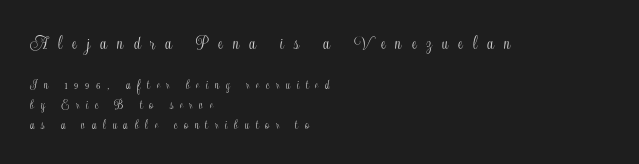
The image shows 21 px text type; set left-aligned, normal line spacing (1.41x), unusually wide letter spacing (+0.48 em), not underlined; the first (top) block is 1.5x larger.
